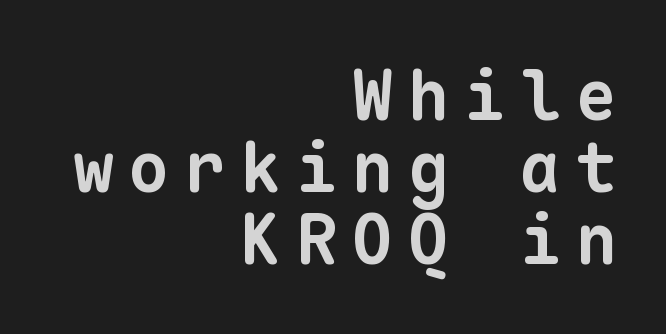
The image shows 69 px bold sans-serif type, monospaced; set right-aligned, tight line spacing (1.04x), unusually wide letter spacing (+0.21 em), not underlined; low stroke contrast and a medium x-height.
